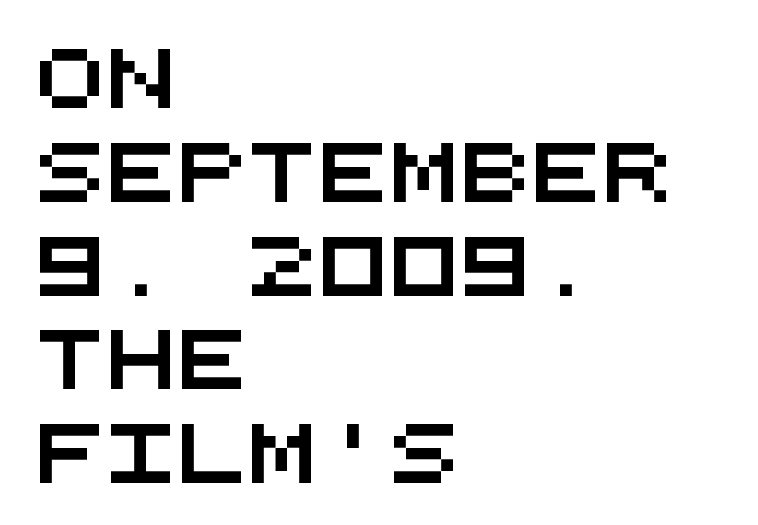
{"serif": "no", "width": "wide", "stroke_contrast": "medium", "x_height": "large", "monospaced": "yes", "underline": "no", "align": "left", "line_spacing": "normal", "line_spacing_ratio": 1.59, "letter_spacing": "normal", "letter_spacing_em": 0.0, "glyph_px": 59}
